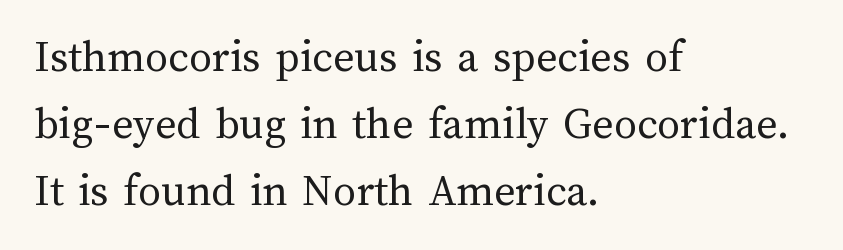
Q: Is the text bold? A: No.
Q: Is the text italic (slanted)? A: No, it is upright.
Q: Is the text underlined? A: No.
Q: How is the paragraph aligned? A: Left-aligned.
Q: Is the spacing between letters normal or unusually wide? A: Normal.
Q: Is the spacing between lines tight, normal or loose? A: Normal.
Q: Width (condensed, normal, or wide)? A: Normal.
Q: Stroke contrast? A: Medium.
Q: x-height? A: Medium.
Q: Monospaced? A: No.
